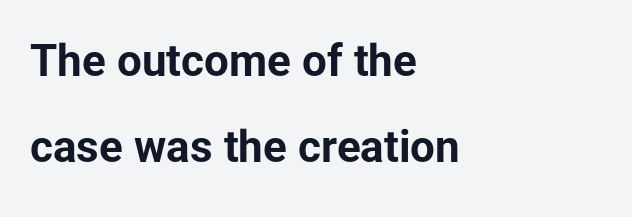
Q: Is the text bold? A: Yes.
Q: Is the text italic (slanted)? A: No, it is upright.
Q: Is the typeface a serif or a sans-serif typeface? A: Sans-serif.
Q: Is the text underlined? A: No.
Q: How is the paragraph aligned? A: Left-aligned.
Q: Is the spacing between letters normal or unusually wide? A: Normal.
Q: Is the spacing between lines tight, normal or loose? A: Loose.
Q: Width (condensed, normal, or wide)? A: Normal.
Q: Stroke contrast? A: Low.
Q: x-height? A: Medium.
Q: Monospaced? A: No.
